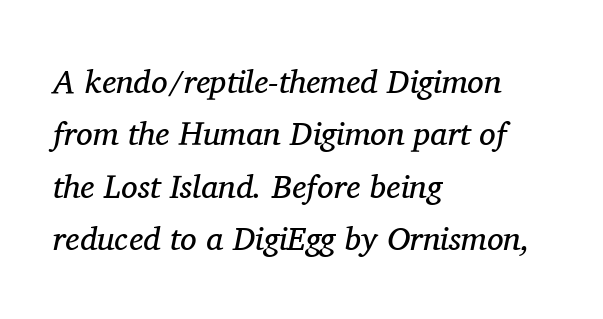
Q: Is the text bold? A: No.
Q: Is the text italic (slanted)? A: Yes, it leans right by about 11 degrees.
Q: Is the typeface a serif or a sans-serif typeface? A: Serif.
Q: Is the text underlined? A: No.
Q: How is the paragraph aligned? A: Left-aligned.
Q: Is the spacing between letters normal or unusually wide? A: Normal.
Q: Is the spacing between lines tight, normal or loose? A: Normal.
Q: Width (condensed, normal, or wide)? A: Normal.
Q: Stroke contrast? A: Medium.
Q: x-height? A: Medium.
Q: Monospaced? A: No.
